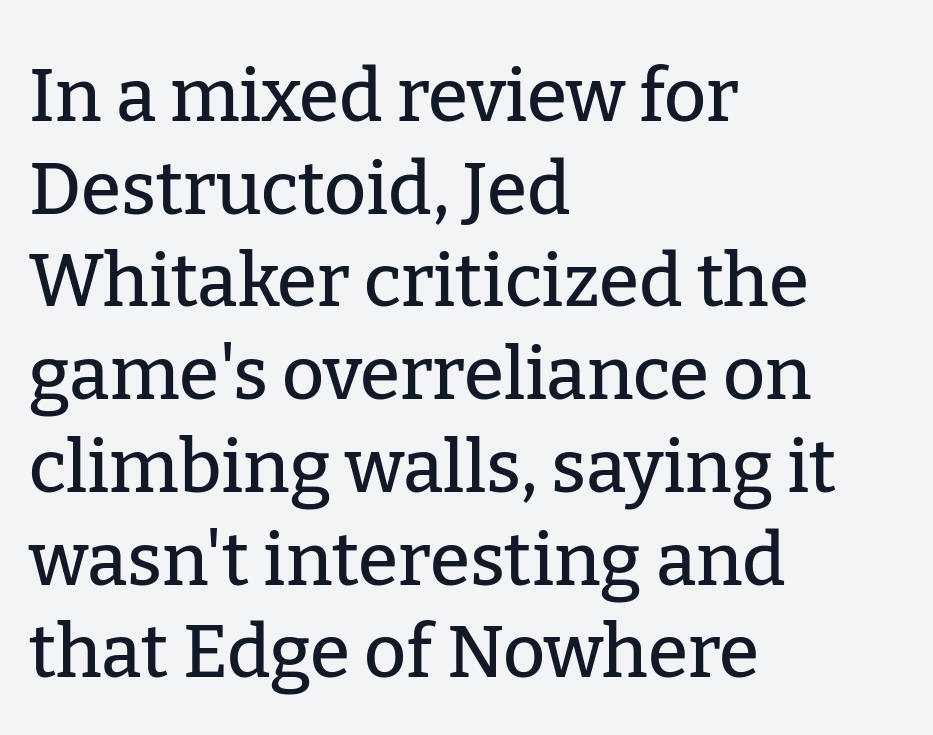
Q: Is the text italic (slanted)? A: No, it is upright.
Q: Is the typeface a serif or a sans-serif typeface? A: Serif.
Q: Is the text underlined? A: No.
Q: How is the paragraph aligned? A: Left-aligned.
Q: Is the spacing between letters normal or unusually wide? A: Normal.
Q: Is the spacing between lines tight, normal or loose? A: Normal.
Q: Width (condensed, normal, or wide)? A: Normal.
Q: Stroke contrast? A: Low.
Q: x-height? A: Medium.
Q: Monospaced? A: No.
